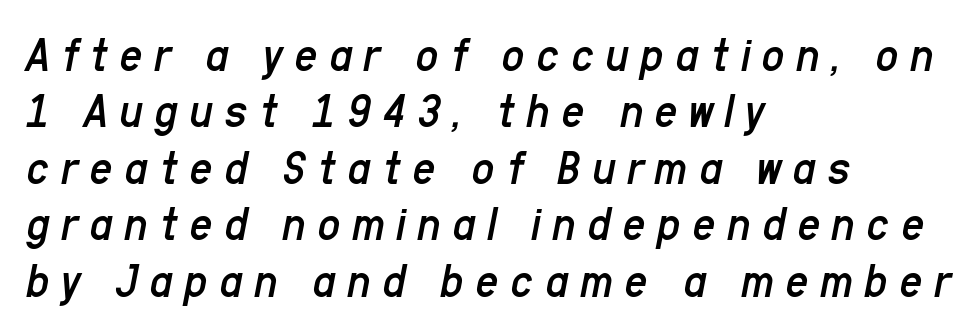
{"italic": "yes", "lean": "right", "slant_degrees": 11, "bold": "no", "weight": "regular", "width": "condensed", "stroke_contrast": "low", "x_height": "medium", "monospaced": "no", "underline": "no", "align": "left", "line_spacing": "tight", "line_spacing_ratio": 1.13, "letter_spacing": "wide", "letter_spacing_em": 0.23, "glyph_px": 50}
